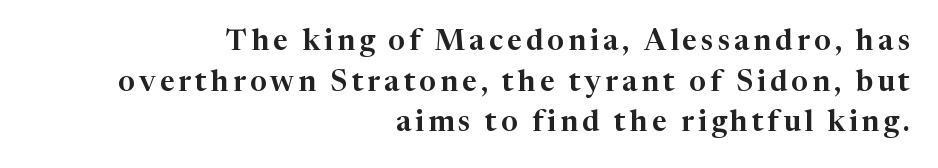
{"serif": "yes", "italic": "no", "width": "normal", "stroke_contrast": "high", "x_height": "medium", "monospaced": "no", "underline": "no", "align": "right", "line_spacing": "normal", "line_spacing_ratio": 1.4, "glyph_px": 29}
